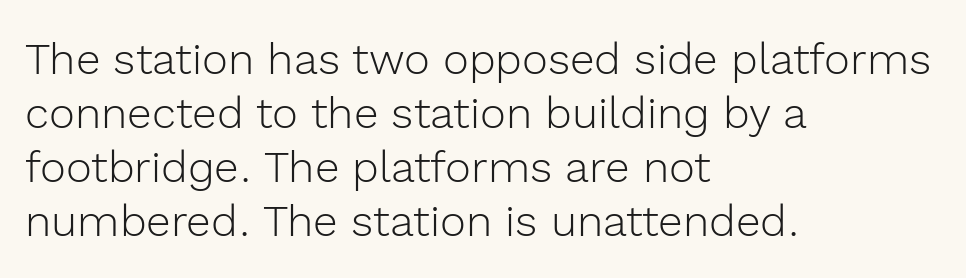
Vertical strokes here are truly vertical. No feet cap the strokes, marking this as sans-serif type. This rendering leaves character spacing at its baseline value. The foot of each line stays bare and open.
